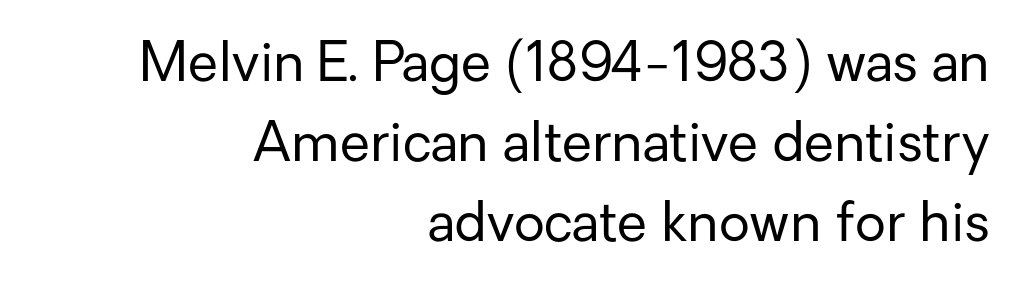
The image shows 54 px regular-weight sans-serif type, upright; set right-aligned, normal line spacing (1.48x), normal letter spacing, not underlined; low stroke contrast and a medium x-height.
